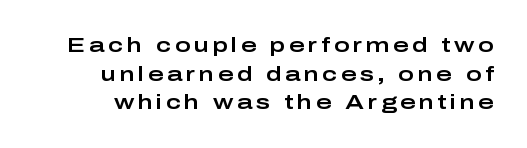
{"italic": "no", "underline": "no", "line_spacing": "normal", "line_spacing_ratio": 1.36, "glyph_px": 21}
